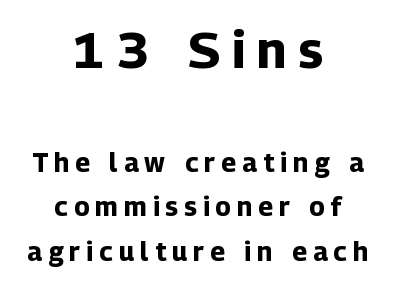
{"serif": "no", "italic": "no", "bold": "yes", "weight": "bold", "width": "normal", "stroke_contrast": "low", "x_height": "medium", "monospaced": "no", "underline": "no", "align": "center", "line_spacing_ratio": 1.71, "letter_spacing": "wide", "letter_spacing_em": 0.24, "larger_block": "first", "size_ratio": 1.96, "glyph_px": 51}
